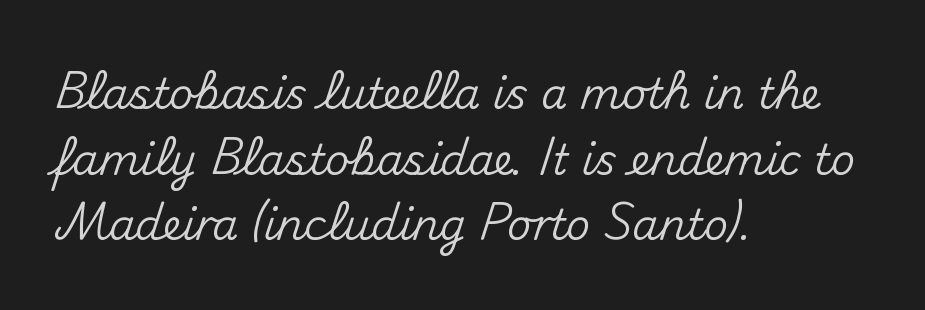
This is sans-serif lettering, the kind often seen on screens and signage. Each letter keeps its own natural width here, so spacing adapts to shape. Glance below the letters and you will spot only blank space. Teacher's note: observe the even left margin — that is flush-left alignment.
